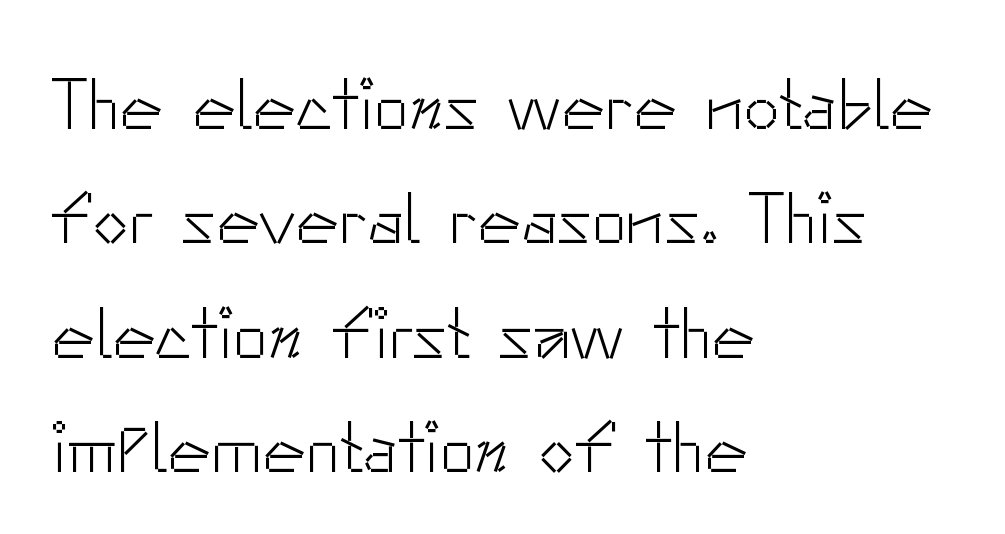
Q: Is the text bold? A: No.
Q: Is the text italic (slanted)? A: No, it is upright.
Q: Is the typeface a serif or a sans-serif typeface? A: Sans-serif.
Q: Is the text underlined? A: No.
Q: How is the paragraph aligned? A: Left-aligned.
Q: Is the spacing between letters normal or unusually wide? A: Normal.
Q: Is the spacing between lines tight, normal or loose? A: Normal.
Q: Width (condensed, normal, or wide)? A: Normal.
Q: Stroke contrast? A: Low.
Q: x-height? A: Small.
Q: Monospaced? A: No.
